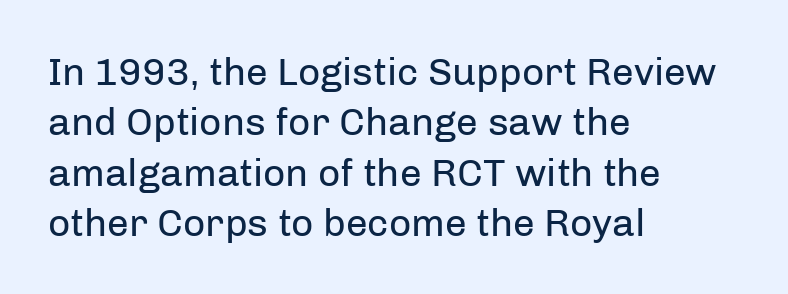
{"serif": "no", "italic": "no", "bold": "no", "weight": "regular", "width": "normal", "stroke_contrast": "low", "x_height": "medium", "monospaced": "no", "underline": "no", "align": "left", "line_spacing": "normal", "line_spacing_ratio": 1.29, "letter_spacing": "normal", "letter_spacing_em": 0.0, "glyph_px": 39}
